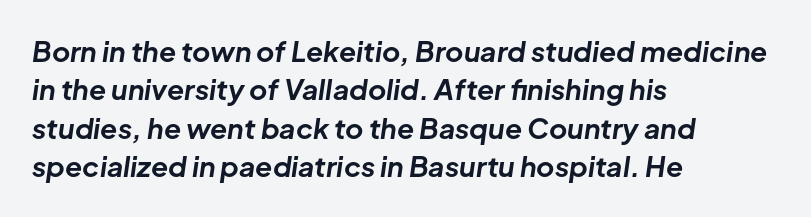
Only glyphs here, with clear space below each row. Here the designer chose a conventional face with non-uniform glyph widths. Interline gaps are of average width in this sample. The letters are slanted; this is an italic face. There is no visible air inserted between adjacent glyphs.
